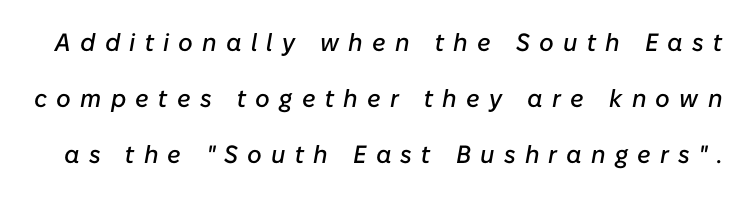
The image shows 25 px text type, italic (leaning right); set loose line spacing (2.25x), unusually wide letter spacing (+0.37 em), not underlined.
